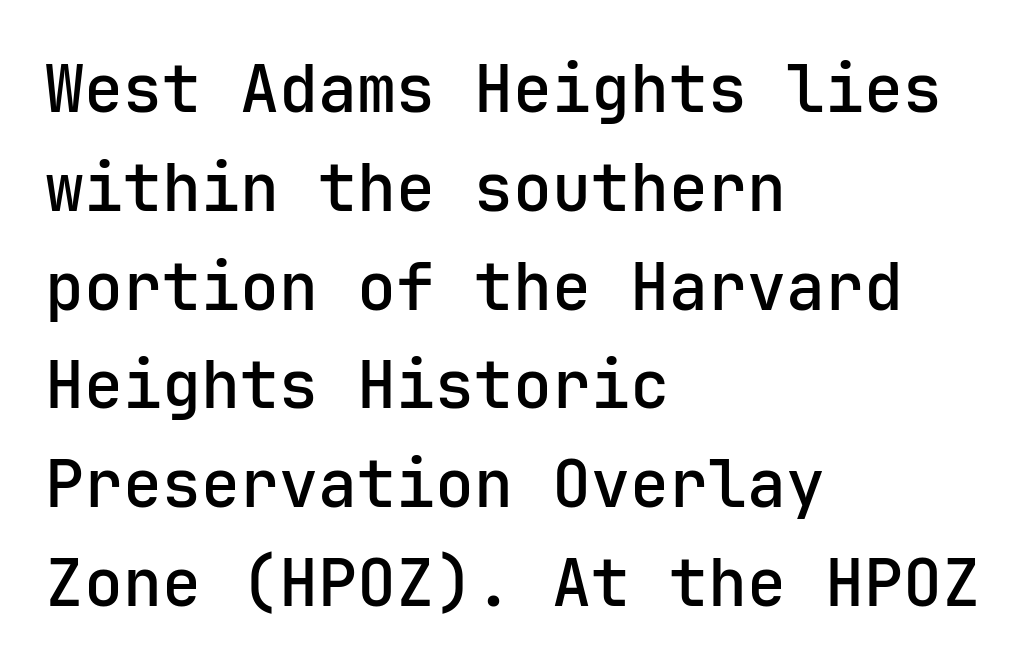
The image shows 65 px sans-serif type, upright, monospaced; set left-aligned, normal line spacing (1.52x), normal letter spacing, not underlined; low stroke contrast and a medium x-height.
